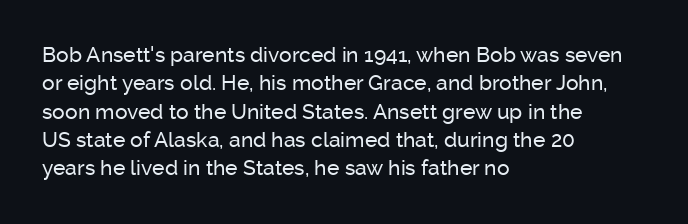
The image shows 21 px text type, upright; set left-aligned, normal line spacing (1.35x), normal letter spacing, not underlined.
